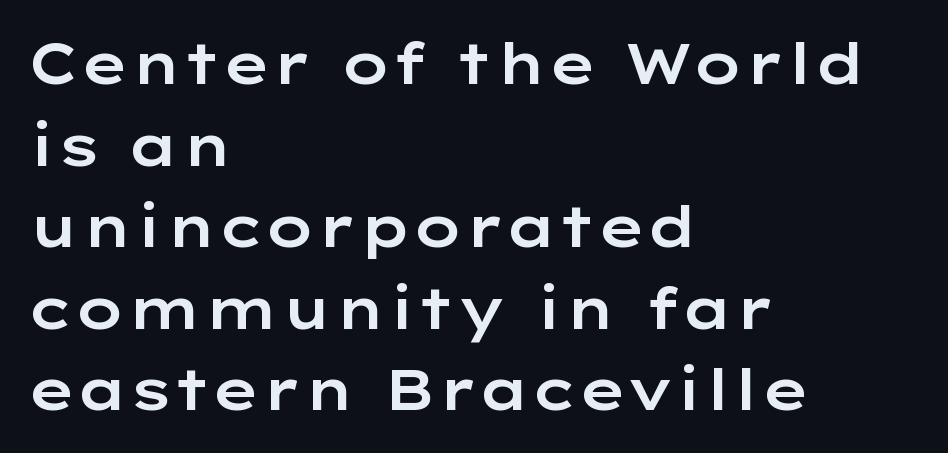
Baseline-to-baseline distance is the conventional proportion of letter height. The text was rendered using a sans face with plain stroke endings. Rendered with straight, roman letterforms. Notice how the passage keeps a crisp vertical edge on the left only. Proportional: the letters do not fall into vertical columns. No word sits above an underline.
